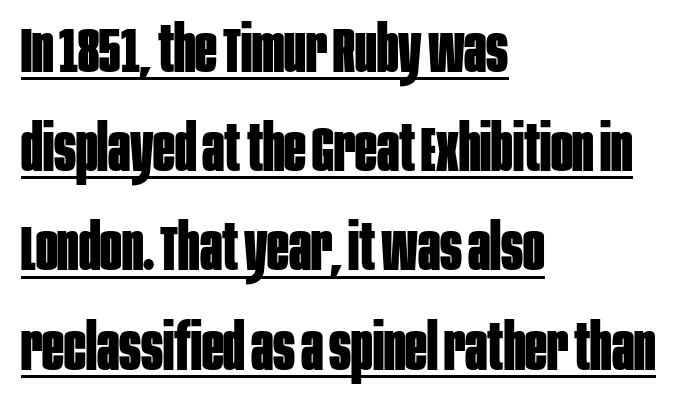
{"serif": "no", "italic": "no", "bold": "yes", "weight": "bold", "width": "condensed", "stroke_contrast": "low", "x_height": "large", "monospaced": "no", "underline": "yes", "align": "left", "line_spacing": "normal", "line_spacing_ratio": 1.55, "letter_spacing": "normal", "letter_spacing_em": 0.0, "glyph_px": 64}
